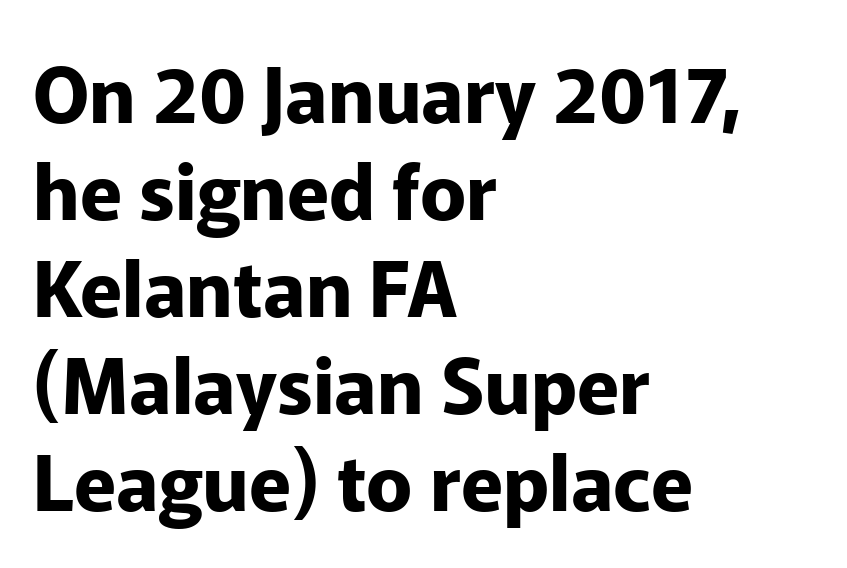
These lines sit exactly where default settings would place them. These lines keep a tight, regular rhythm from letter to letter. Caption: multi-line text, flush left, ragged right. Bold? Absolutely — the strokes are thick and heavy.
